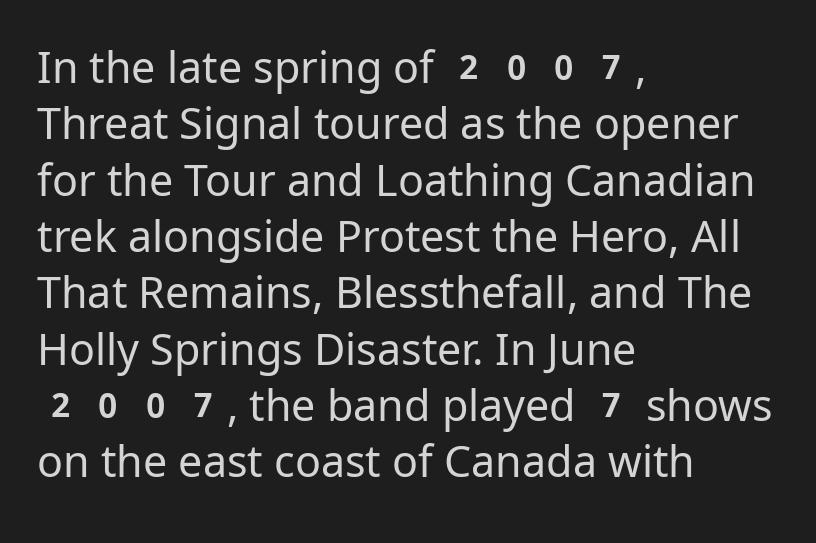
Horizontally, the lines are justified to the leading edge only. If you measured baseline to baseline, you'd find a middling distance. Has an underline been added? It has not. Short note: letters normally spaced. Stem width sits at or under what a default text font uses.
